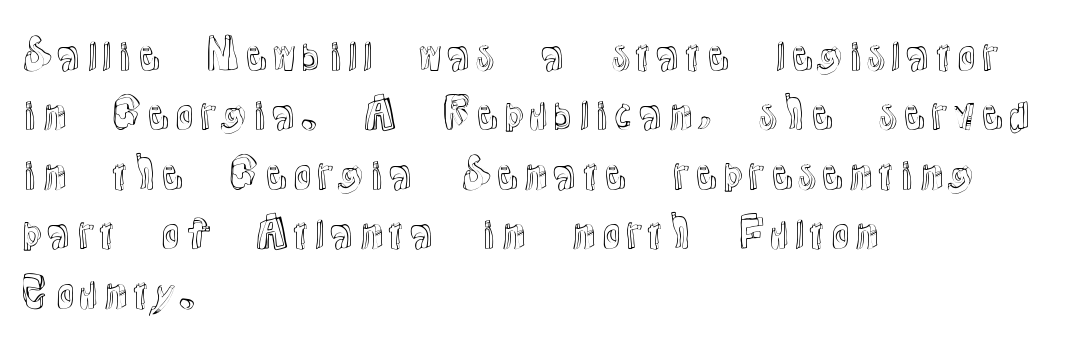
The image shows 41 px text type, upright; set left-aligned, normal line spacing (1.45x), normal letter spacing, not underlined; a medium x-height.
